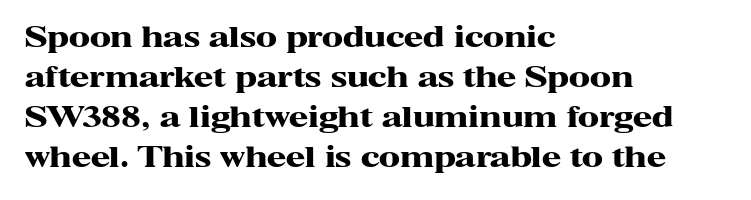
{"serif": "yes", "italic": "no", "bold": "yes", "weight": "heavy", "width": "wide", "stroke_contrast": "high", "x_height": "medium", "monospaced": "no", "underline": "no", "align": "left", "line_spacing": "normal", "line_spacing_ratio": 1.43, "letter_spacing": "normal", "letter_spacing_em": 0.0, "glyph_px": 28}
